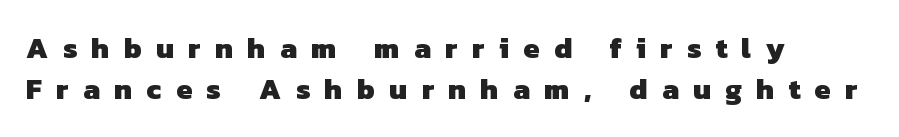
Spacing between characters has been opened up far beyond the box default. These lines are rendered in a variable-pitch font. The space directly below the letters is spotless. To sum up the face: it is a sans, with no serifs. What weight is shown? A full bold with thick strokes. Whoever set this chose a conventional vertical rhythm.
